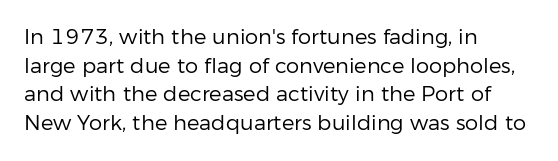
Line beginnings align vertically; line endings do not. Whoever set this chose a conventional vertical rhythm. Stroke mass is kept to a normal reading level or below. Nobody touched the tracking dial on this one.
